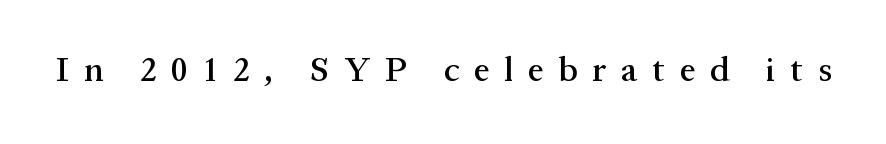
Ordinary non-slanted type is in use. The rendering inserts visible extra space after every character. Honestly, there is no underline to notice here at all. Is this a fixed-width face? No — the glyphs have proportional, varying widths. Observe the serifs anchoring each vertical stroke in this sample.
